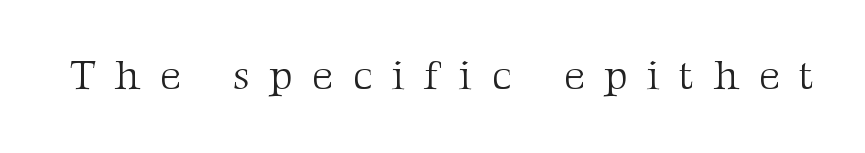
Q: Is the text bold? A: No.
Q: Is the text italic (slanted)? A: No, it is upright.
Q: Is the typeface a serif or a sans-serif typeface? A: Serif.
Q: Is the text underlined? A: No.
Q: Is the spacing between letters normal or unusually wide? A: Unusually wide.
Q: Width (condensed, normal, or wide)? A: Normal.
Q: Stroke contrast? A: Medium.
Q: x-height? A: Medium.
Q: Monospaced? A: No.
